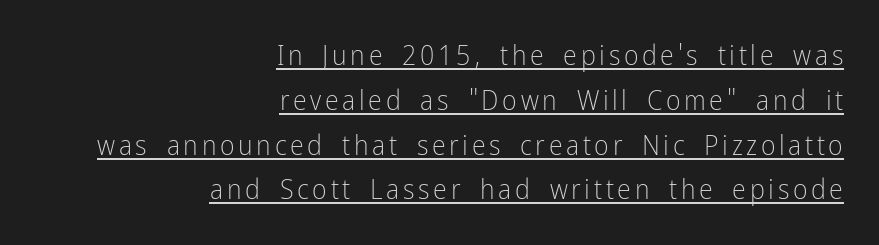
Q: Is the text bold? A: No.
Q: Is the text italic (slanted)? A: No, it is upright.
Q: Is the typeface a serif or a sans-serif typeface? A: Sans-serif.
Q: Is the text underlined? A: Yes.
Q: How is the paragraph aligned? A: Right-aligned.
Q: Is the spacing between lines tight, normal or loose? A: Normal.
Q: Width (condensed, normal, or wide)? A: Condensed.
Q: Stroke contrast? A: Low.
Q: x-height? A: Medium.
Q: Monospaced? A: No.
